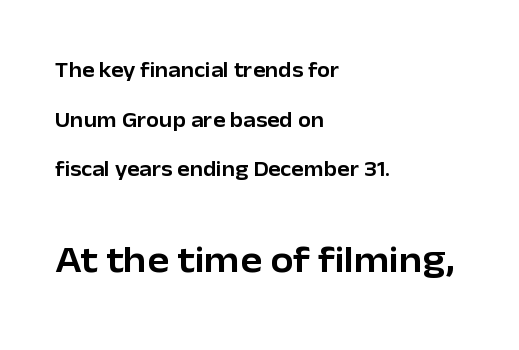
The line-height multiplier appears high, well above default. Posture: vertical. Plain, unruled lines of type. The paragraph has a hard left edge and a soft right edge. Characters follow at the spacing the type designer built in. The designer gave the closing block more size than the opening block.
